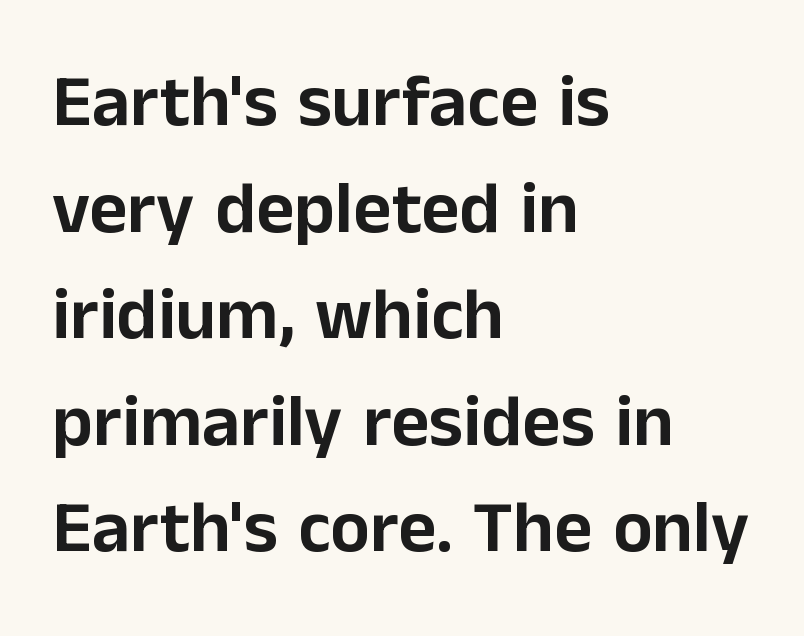
The line texture is even and compact thanks to regular tracking. Upright lettering throughout. The designer left line spacing at the default. Typeset ragged right — the left edge is the straight one. The typeface chosen for these lines omits serifs. Beneath every word, the page is bare.
